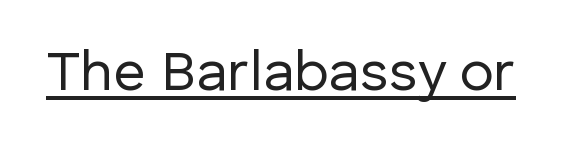
{"serif": "no", "italic": "no", "bold": "no", "weight": "regular", "width": "normal", "stroke_contrast": "low", "x_height": "medium", "monospaced": "no", "underline": "yes", "letter_spacing": "normal", "letter_spacing_em": 0.0, "glyph_px": 57}
